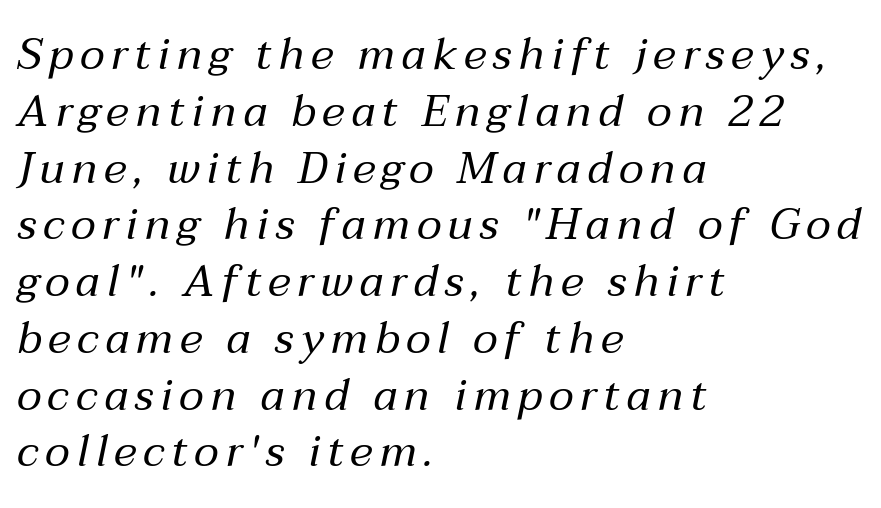
Short and long lines alike share a common starting point at left. Think of a printed novel: that variable character pitch is what you see here. The cut favours lightness, reaching ordinary text weight at its darkest. A typesetter would mark this as italic. Summary of vertical rhythm: regular, with standard interline spacing. Has an underline been added? It has not.
